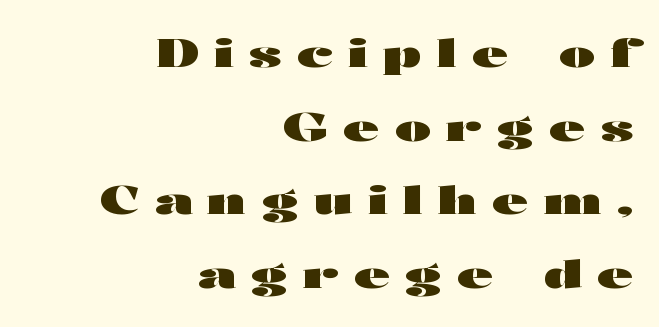
The image shows 39 px heavy, wide type, upright; set right-aligned, line spacing 1.89x, unusually wide letter spacing (+0.4 em), not underlined; high stroke contrast and a medium x-height.
